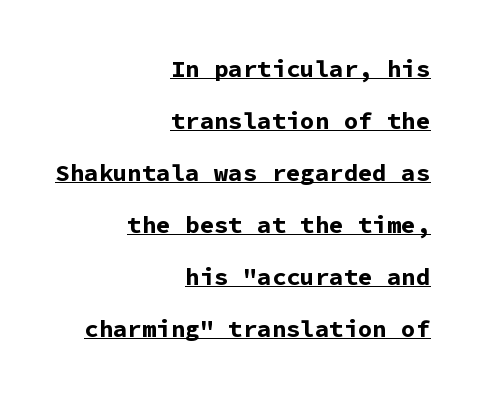
Words appear dense and cohesive because spacing is normal. The face used here has the dense, thick strokes of a bold. This rendering features underlined lettering. The lettering stays uniformly vertical, giving the passage a roman look.
